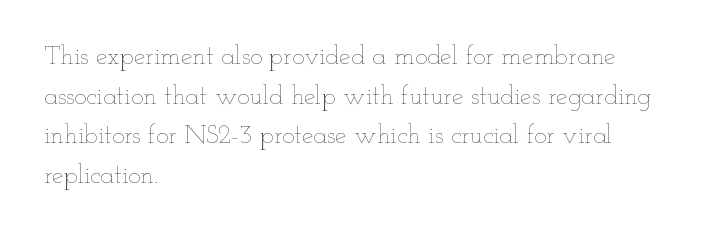
{"italic": "no", "bold": "no", "underline": "no", "align": "left", "line_spacing": "normal", "line_spacing_ratio": 1.52, "letter_spacing": "normal", "letter_spacing_em": 0.0, "glyph_px": 26}
